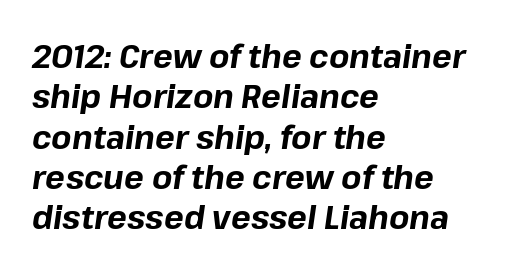
The image shows 33 px bold type, italic (leaning right); set left-aligned, line spacing 1.22x, normal letter spacing, not underlined; low stroke contrast and a medium x-height.
